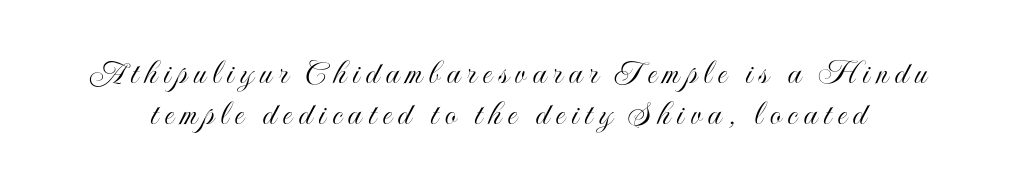
{"width": "condensed", "x_height": "small", "monospaced": "no", "underline": "no", "line_spacing": "tight", "line_spacing_ratio": 1.14, "glyph_px": 36}
